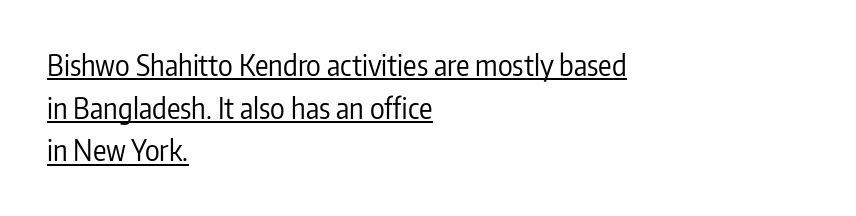
The image shows 28 px regular-weight, condensed sans-serif type, upright; set left-aligned, normal line spacing (1.52x), normal letter spacing, underlined; low stroke contrast and a medium x-height.
